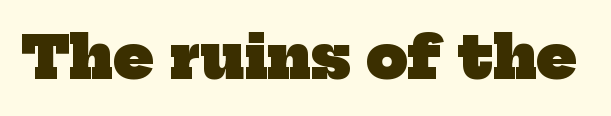
The image shows 58 px heavy serif type; set normal letter spacing, not underlined; low stroke contrast and a medium x-height.
